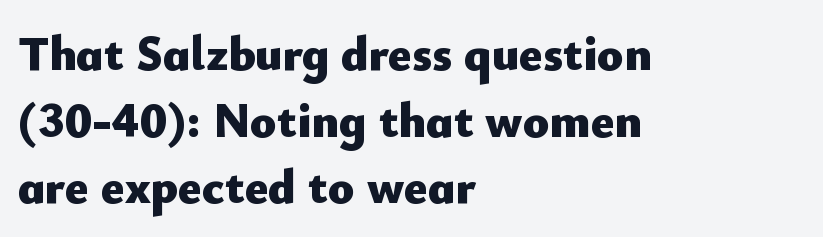
The designer left line spacing at the default. Weight: bold. Underlining? Definitely not there. In CSS terms this would be text-align: left. If you drew a line through each stem, it would be perfectly vertical. The horizontal fit of the characters is conventional and even.
